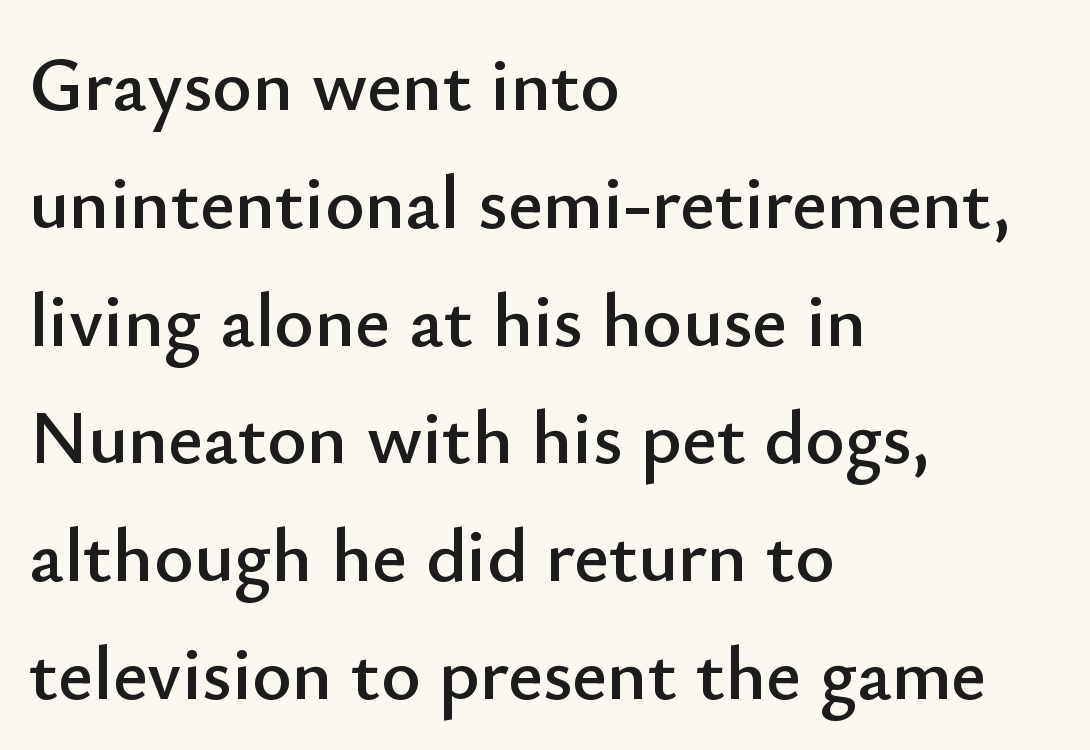
The image shows 76 px sans-serif type, upright; set left-aligned, normal line spacing (1.55x), normal letter spacing, not underlined; low stroke contrast and a small x-height.
